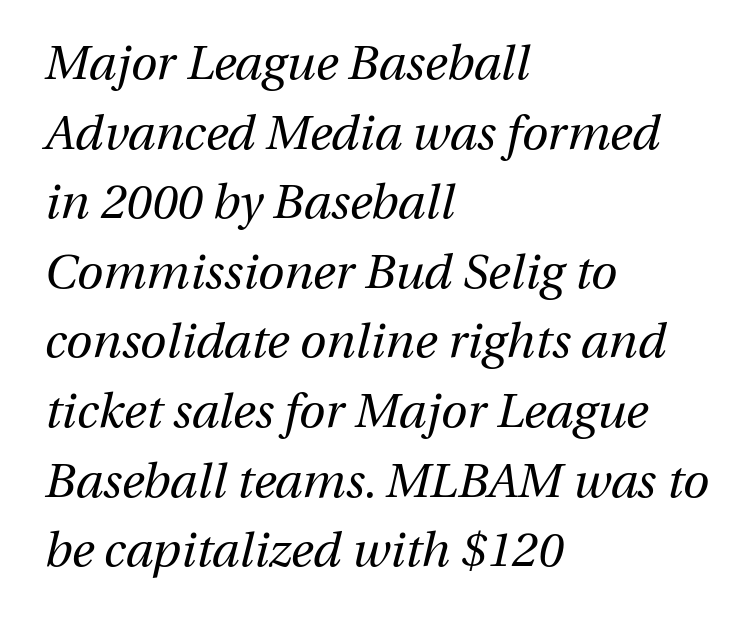
{"italic": "yes", "lean": "right", "slant_degrees": 13, "bold": "no", "weight": "regular", "width": "normal", "stroke_contrast": "medium", "x_height": "medium", "monospaced": "no", "underline": "no", "align": "left", "line_spacing": "normal", "line_spacing_ratio": 1.45, "letter_spacing": "normal", "letter_spacing_em": 0.0, "glyph_px": 48}
